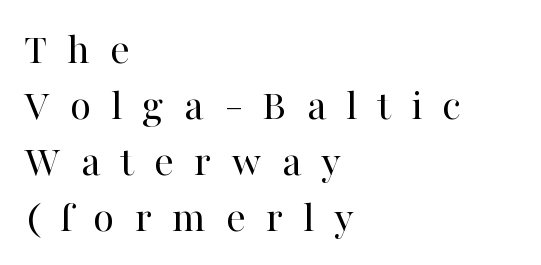
{"serif": "yes", "italic": "no", "bold": "no", "weight": "regular", "width": "normal", "stroke_contrast": "high", "x_height": "medium", "monospaced": "no", "underline": "no", "align": "left", "line_spacing": "normal", "line_spacing_ratio": 1.27, "letter_spacing": "wide", "letter_spacing_em": 0.45, "glyph_px": 44}
